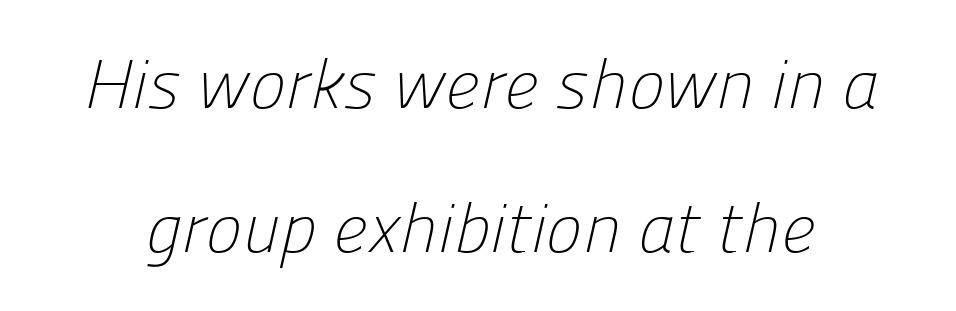
The image shows 69 px light sans-serif type; set loose line spacing (2.08x), normal letter spacing, not underlined; low stroke contrast and a medium x-height.
